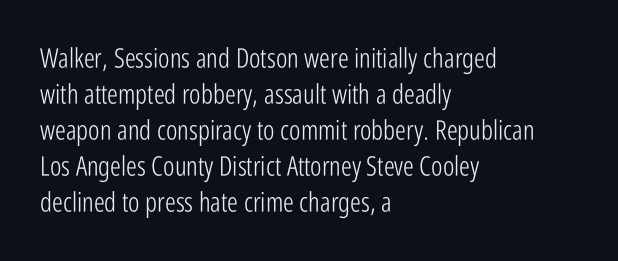
{"italic": "no", "bold": "no", "underline": "no", "align": "left", "line_spacing": "normal", "line_spacing_ratio": 1.33, "letter_spacing": "normal", "letter_spacing_em": 0.0, "glyph_px": 27}
